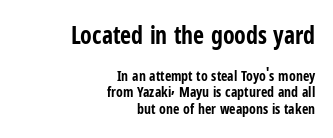
The image shows 24 px bold type, upright; set right-aligned, line spacing 1.19x, normal letter spacing, not underlined; the first (top) block is 1.71x larger.
